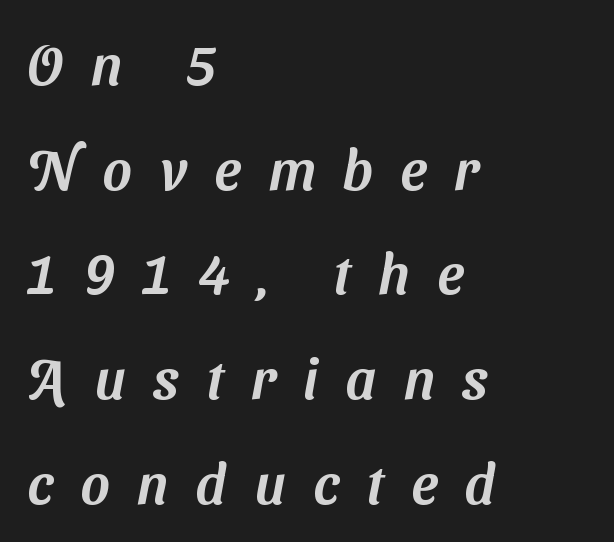
The string is rendered with underlining switched off. Do the characters align in a grid? No, the font is proportional. Typeset ragged right — the left edge is the straight one. What kind of face is this? One without serifs — a sans. Inter-character spacing is expanded well beyond the font's built-in metrics.
